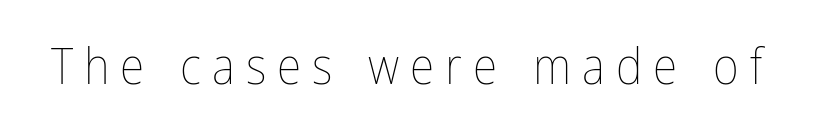
Q: Is the text bold? A: No.
Q: Is the text italic (slanted)? A: No, it is upright.
Q: Is the text underlined? A: No.
Q: Is the spacing between letters normal or unusually wide? A: Unusually wide.
Q: Width (condensed, normal, or wide)? A: Condensed.
Q: Stroke contrast? A: Low.
Q: x-height? A: Medium.
Q: Monospaced? A: No.
